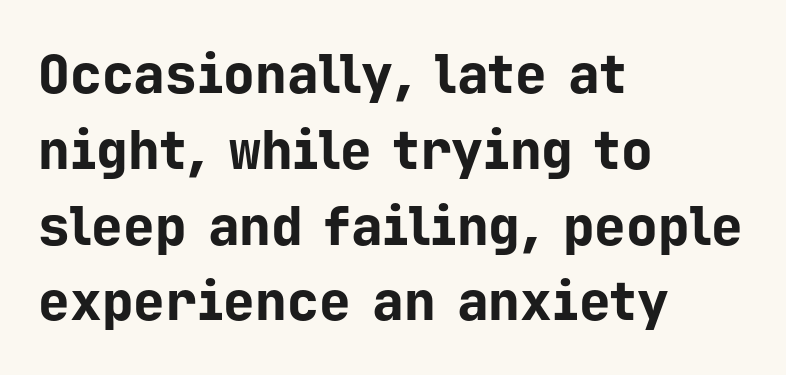
Note: no serifs on the glyphs. This sample is left-justified, so line endings fall wherever the words run out. Look at the tracking — it's just the regular setting, nothing added. Each row of text sits above clean, open space. The letters stand straight up with perfectly vertical stems.
